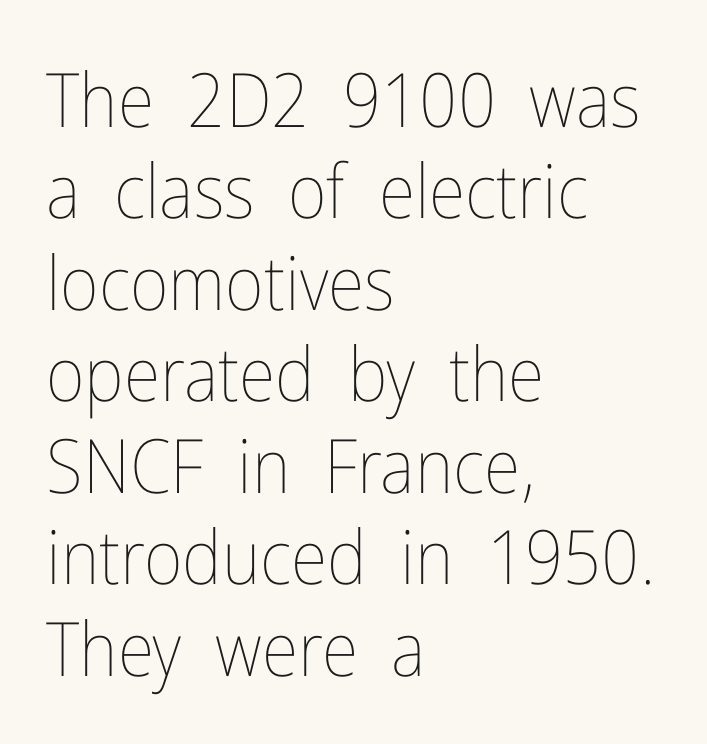
The typesetter chose a ragged-right arrangement here. The letters stand straight up with perfectly vertical stems. Is the type heavy? It reads as light-to-regular instead. Caption: standard tracking, unaltered. The face used here is proportionally spaced, like ordinary book or web type.
